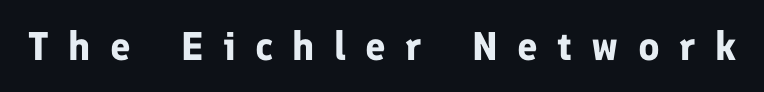
{"serif": "no", "italic": "no", "bold": "yes", "weight": "bold", "width": "normal", "stroke_contrast": "low", "x_height": "medium", "monospaced": "no", "underline": "no", "letter_spacing": "wide", "letter_spacing_em": 0.48, "glyph_px": 40}
